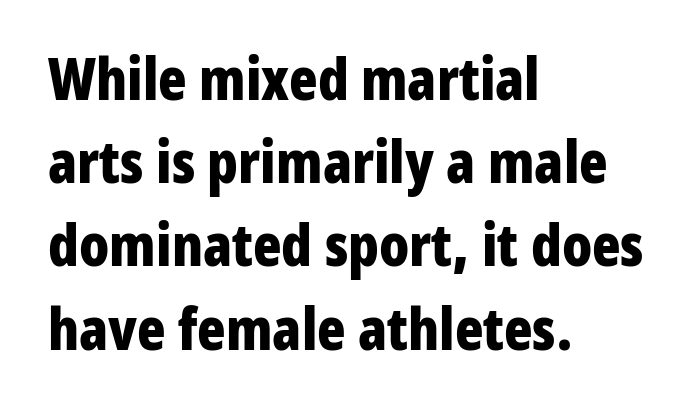
Q: Is the text bold? A: Yes.
Q: Is the text italic (slanted)? A: No, it is upright.
Q: Is the typeface a serif or a sans-serif typeface? A: Sans-serif.
Q: Is the text underlined? A: No.
Q: How is the paragraph aligned? A: Left-aligned.
Q: Is the spacing between letters normal or unusually wide? A: Normal.
Q: Is the spacing between lines tight, normal or loose? A: Normal.
Q: Width (condensed, normal, or wide)? A: Condensed.
Q: Stroke contrast? A: Low.
Q: x-height? A: Medium.
Q: Monospaced? A: No.
